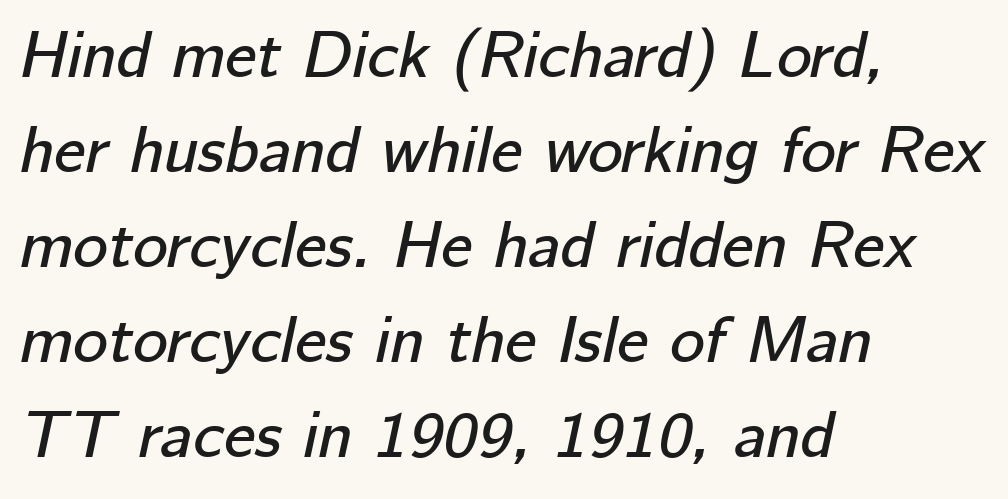
{"italic": "yes", "lean": "right", "slant_degrees": 12, "width": "normal", "stroke_contrast": "low", "x_height": "medium", "monospaced": "no", "underline": "no", "align": "left", "line_spacing": "normal", "line_spacing_ratio": 1.44, "letter_spacing": "normal", "letter_spacing_em": 0.0, "glyph_px": 66}
